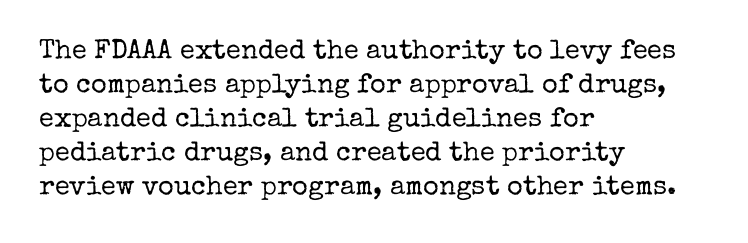
Q: Is the text bold? A: No.
Q: Is the text italic (slanted)? A: No, it is upright.
Q: Is the text underlined? A: No.
Q: How is the paragraph aligned? A: Left-aligned.
Q: Is the spacing between letters normal or unusually wide? A: Normal.
Q: Is the spacing between lines tight, normal or loose? A: Normal.
